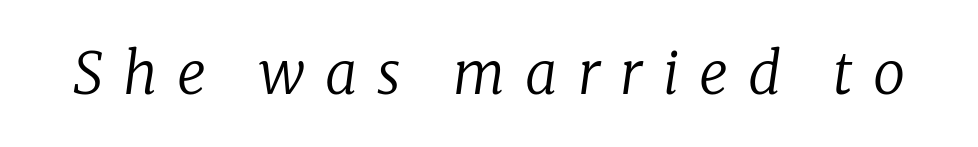
Does the lettering tilt? It does — this is italic. What kind of face is this? One with serifs. Note the varied advance widths — an 'i' is clearly narrower than an 'm'. Letters rest on an invisible, unmarked baseline.
